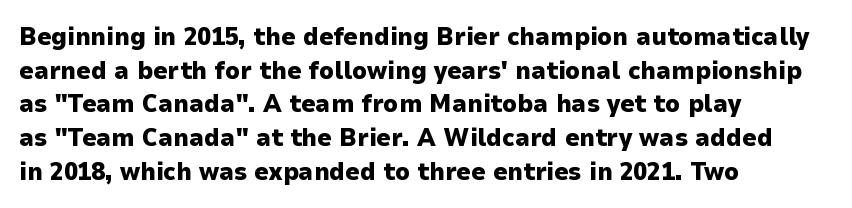
{"italic": "no", "bold": "yes", "underline": "no", "align": "left", "line_spacing": "normal", "line_spacing_ratio": 1.35, "letter_spacing": "normal", "letter_spacing_em": 0.0, "glyph_px": 25}
